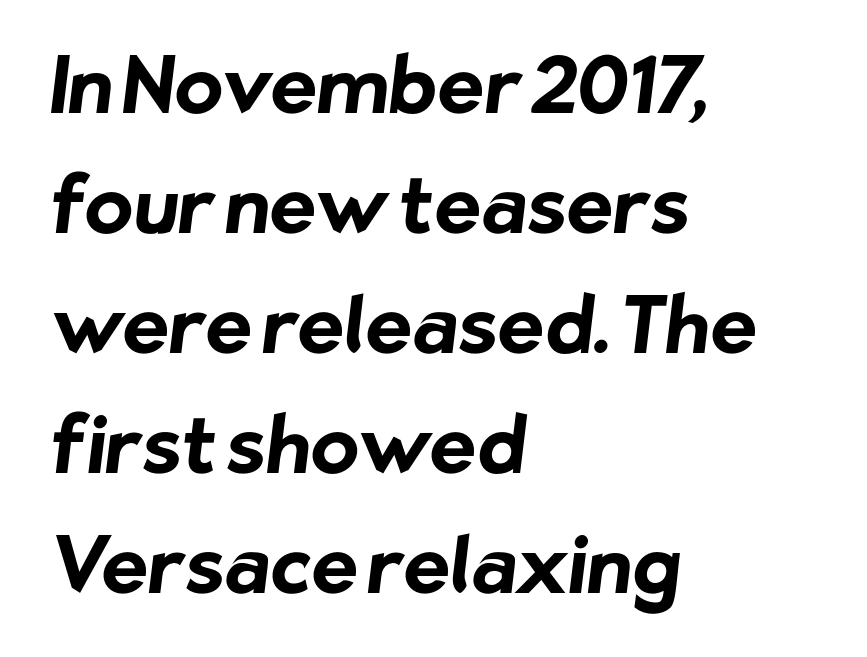
You could call the tracking neutral — neither tight nor loose. A student would call this left alignment; a typographer would say flush left, rag right. The specimen omits any rule beneath the text block's lines. The rows are spaced the way most documents space them. Is this a sans? Yes — the strokes have no serifs.
